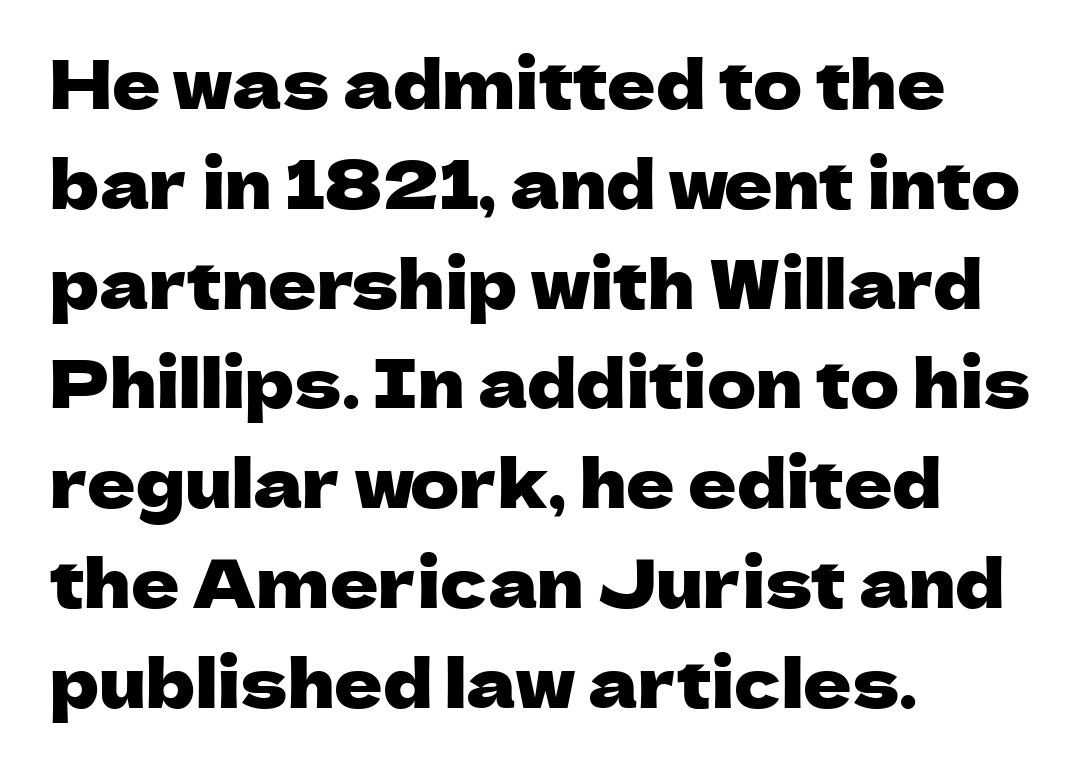
The image shows 67 px sans-serif type, upright; set left-aligned, normal line spacing (1.49x), normal letter spacing, not underlined; low stroke contrast and a medium x-height.
